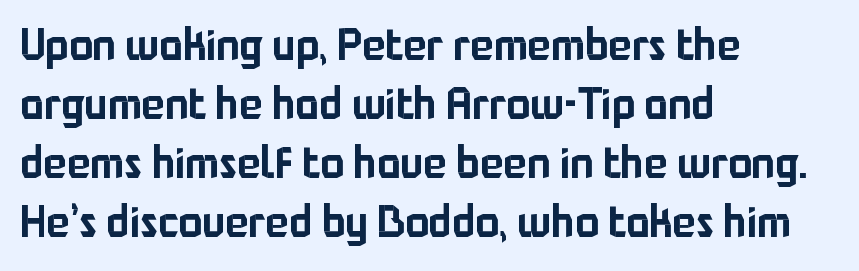
This sample uses a sans-serif face. Words float on clear page, feet unadorned. Nothing unusual about the tracking: characters are spaced as the font intends. The axis of the letterforms is exactly vertical. The rendering uses a moderate line-height, typical for paragraphs.
